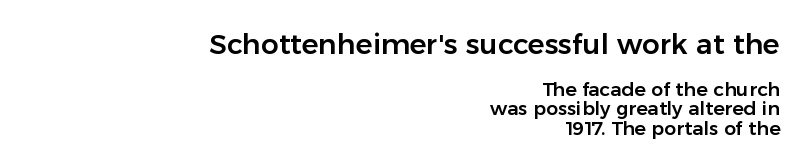
The image shows 28 px sans-serif type, upright; set right-aligned, tight line spacing (1.02x), normal letter spacing, not underlined; the first (top) block is 1.47x larger; low stroke contrast and a medium x-height.
